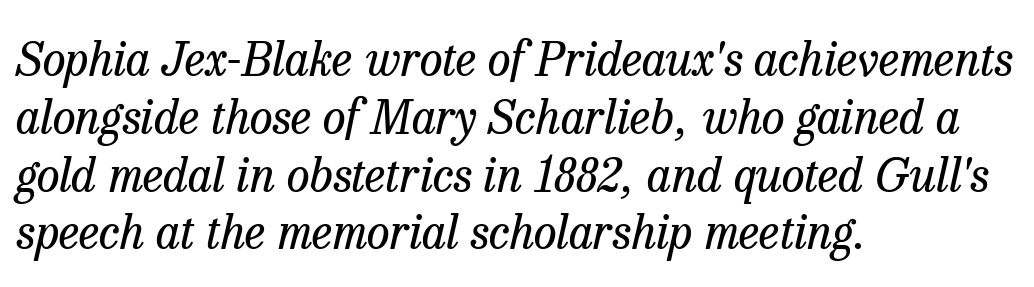
Caption: multi-line text, flush left, ragged right. These lines keep a tight, regular rhythm from letter to letter. Stems here are at most as thick as an everyday book face. Little horizontal feet cap the strokes, marking this as serif type.
